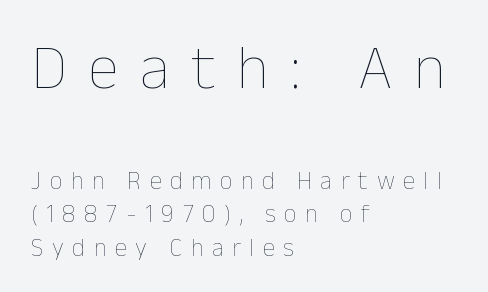
Q: Is the text bold? A: No.
Q: Is the text italic (slanted)? A: No, it is upright.
Q: Is the text underlined? A: No.
Q: How is the paragraph aligned? A: Left-aligned.
Q: Is the spacing between letters normal or unusually wide? A: Unusually wide.
Q: Is the spacing between lines tight, normal or loose? A: Normal.
Q: Which block of text is set in a larger size, the first (top) or the second (bottom)? A: The first (top) one.
Q: Width (condensed, normal, or wide)? A: Normal.
Q: Stroke contrast? A: Low.
Q: x-height? A: Medium.
Q: Monospaced? A: No.
